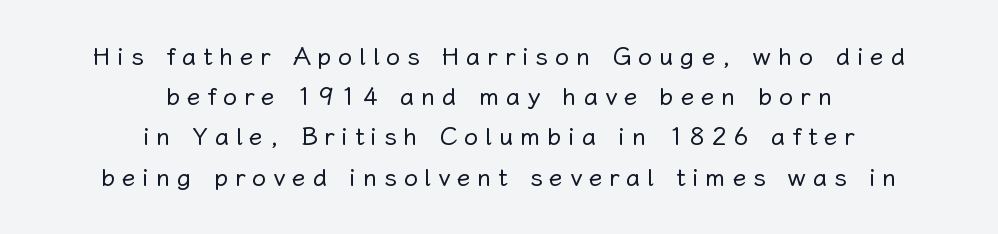
{"italic": "no", "bold": "no", "underline": "no", "align": "center", "line_spacing": "normal", "line_spacing_ratio": 1.61, "letter_spacing": "wide", "letter_spacing_em": 0.27, "glyph_px": 25}
